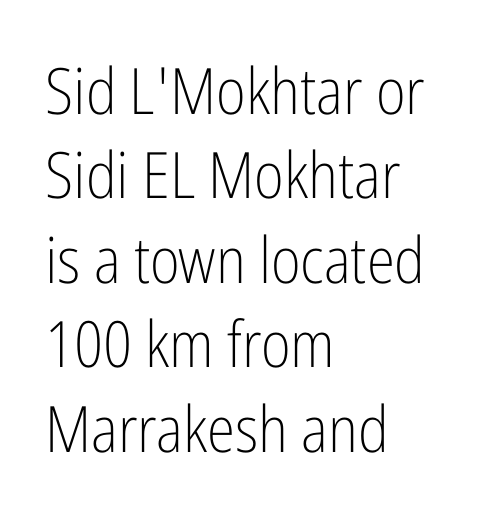
Q: Is the text bold? A: No.
Q: Is the text italic (slanted)? A: No, it is upright.
Q: Is the typeface a serif or a sans-serif typeface? A: Sans-serif.
Q: Is the text underlined? A: No.
Q: How is the paragraph aligned? A: Left-aligned.
Q: Is the spacing between letters normal or unusually wide? A: Normal.
Q: Is the spacing between lines tight, normal or loose? A: Normal.
Q: Width (condensed, normal, or wide)? A: Condensed.
Q: Stroke contrast? A: Low.
Q: x-height? A: Medium.
Q: Monospaced? A: No.
